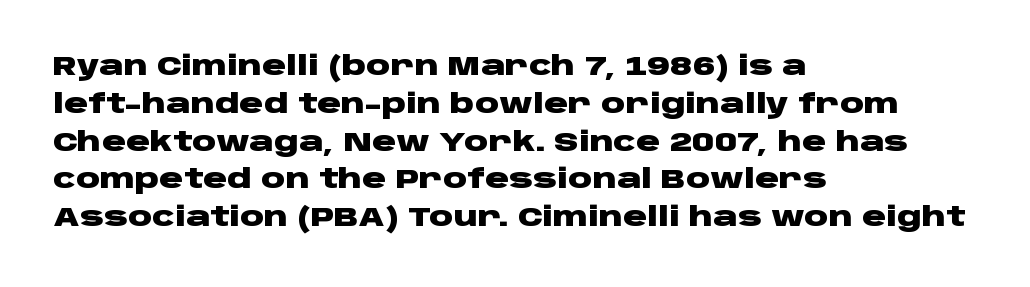
The image shows 27 px bold type, upright; set left-aligned, normal line spacing (1.4x), normal letter spacing, not underlined.
